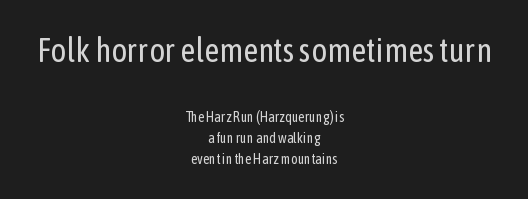
{"serif": "no", "italic": "no", "bold": "no", "weight": "regular", "width": "condensed", "stroke_contrast": "low", "x_height": "medium", "monospaced": "no", "underline": "no", "align": "center", "line_spacing": "normal", "line_spacing_ratio": 1.52, "letter_spacing": "normal", "letter_spacing_em": 0.0, "larger_block": "first", "size_ratio": 2.36, "glyph_px": 33}
